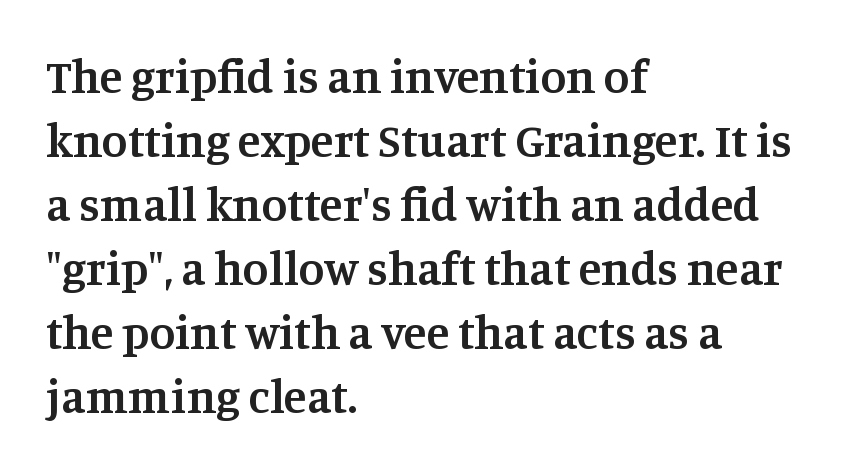
{"serif": "yes", "italic": "no", "bold": "semi", "weight": "semibold", "width": "normal", "stroke_contrast": "medium", "x_height": "large", "monospaced": "no", "underline": "no", "align": "left", "line_spacing": "normal", "line_spacing_ratio": 1.36, "letter_spacing": "normal", "letter_spacing_em": 0.0, "glyph_px": 47}
